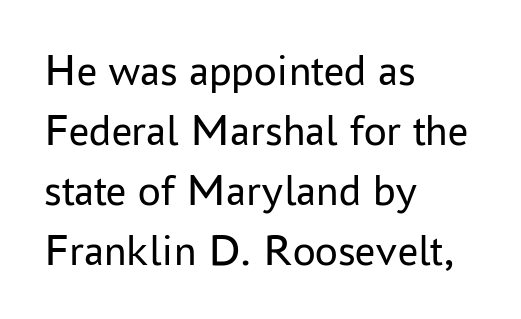
{"serif": "no", "italic": "no", "bold": "no", "weight": "regular", "width": "normal", "stroke_contrast": "low", "x_height": "medium", "monospaced": "no", "underline": "no", "align": "left", "line_spacing": "normal", "line_spacing_ratio": 1.33, "letter_spacing": "normal", "letter_spacing_em": 0.0, "glyph_px": 45}
